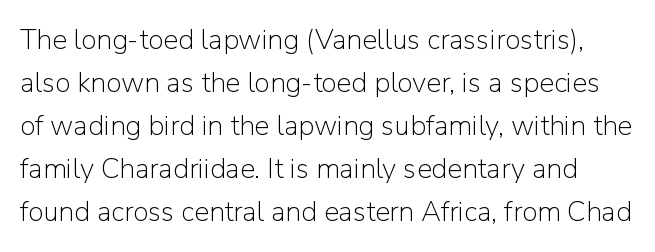
The letters carry no serifs — their stems end cleanly without finishing strokes. The gaps between neighbouring characters are ordinary and unremarkable. The space directly below the letters is spotless. Stroke mass is kept to a normal reading level or below. If you measured baseline to baseline, you'd find a middling distance.
